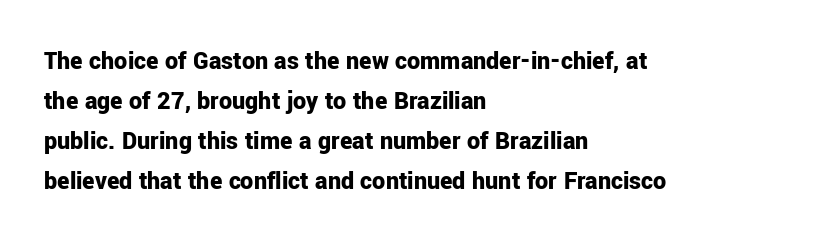
The image shows 26 px bold type, upright; set left-aligned, normal line spacing (1.54x), normal letter spacing, not underlined.
